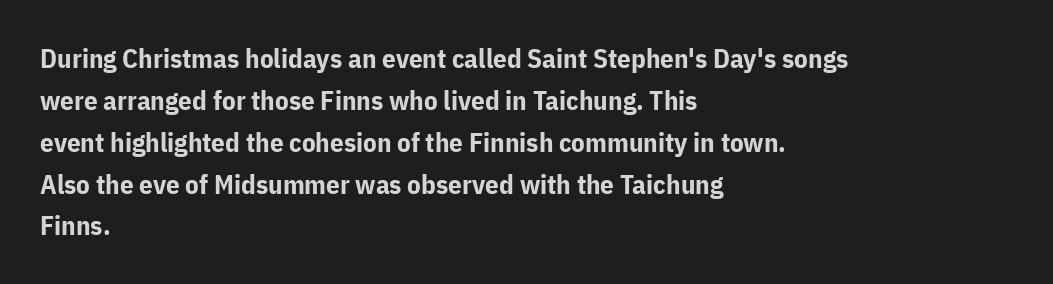
{"italic": "no", "bold": "yes", "underline": "no", "align": "left", "line_spacing": "normal", "line_spacing_ratio": 1.55, "letter_spacing": "normal", "letter_spacing_em": 0.0, "glyph_px": 27}
